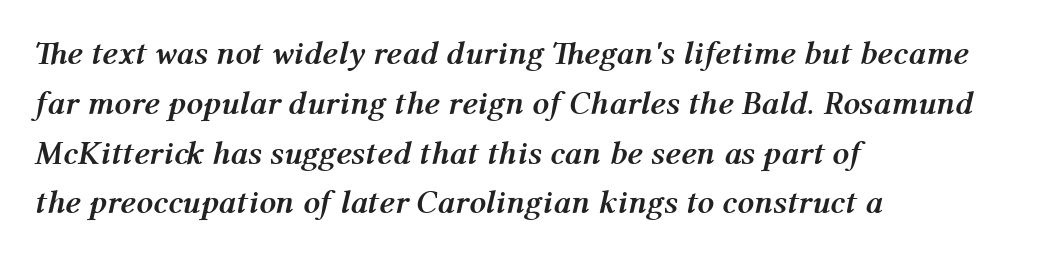
The characters look thick and weighty, a clear bold. Think of a printed novel: that variable character pitch is what you see here. How would I describe the line gaps? Plain and ordinary. Visually the block forms a straight wall on the left and a jagged coastline on the right.
